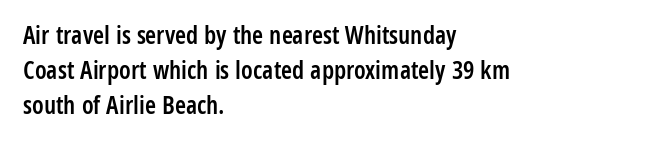
The image shows 25 px text type, upright; set left-aligned, normal line spacing (1.4x), normal letter spacing, not underlined.
